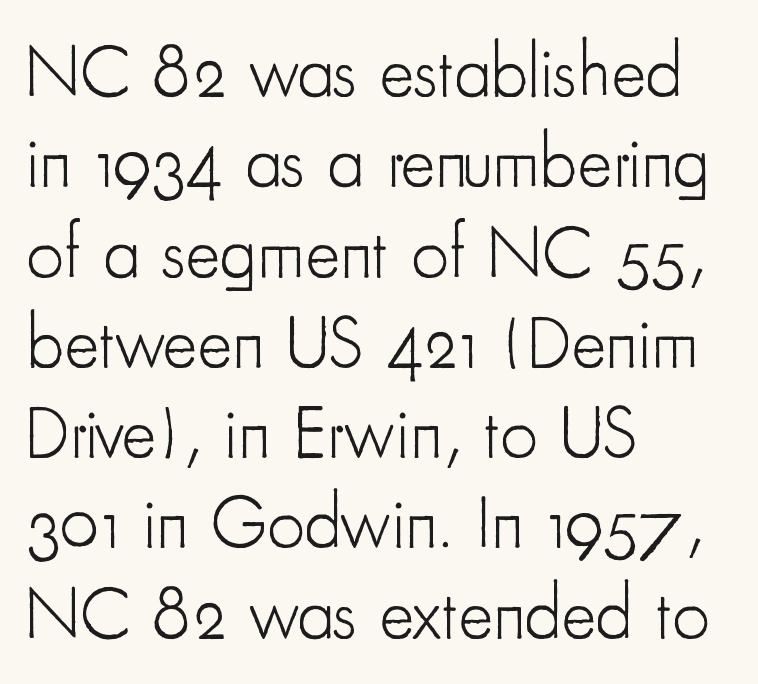
Letterform terminals end flat and unadorned throughout the passage. The weight tops out at a normal text grade. The setting favours the left margin, as ordinary paragraphs usually do. Unlike italic type, these characters show no tilt at all.
